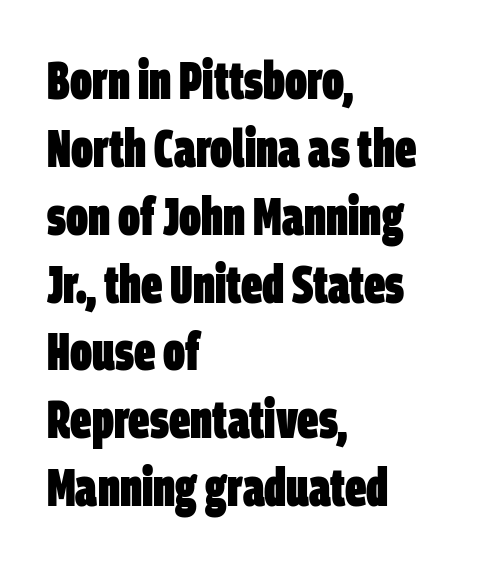
Q: Is the text bold? A: Yes.
Q: Is the typeface a serif or a sans-serif typeface? A: Sans-serif.
Q: Is the text underlined? A: No.
Q: How is the paragraph aligned? A: Left-aligned.
Q: Is the spacing between letters normal or unusually wide? A: Normal.
Q: Is the spacing between lines tight, normal or loose? A: Normal.
Q: Width (condensed, normal, or wide)? A: Condensed.
Q: Stroke contrast? A: Low.
Q: x-height? A: Large.
Q: Monospaced? A: No.
